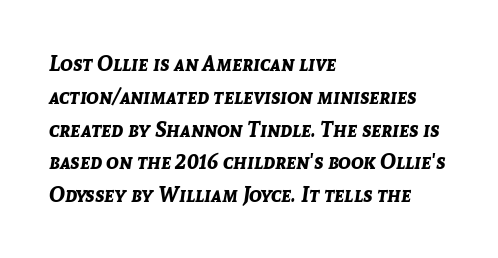
Q: Is the text bold? A: Yes.
Q: Is the text italic (slanted)? A: Yes, it leans right by about 8 degrees.
Q: Is the text underlined? A: No.
Q: How is the paragraph aligned? A: Left-aligned.
Q: Is the spacing between letters normal or unusually wide? A: Normal.
Q: Is the spacing between lines tight, normal or loose? A: Normal.
